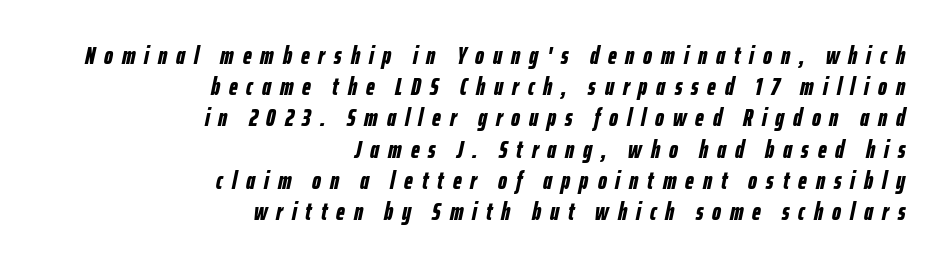
{"italic": "yes", "lean": "right", "slant_degrees": 12, "bold": "yes", "underline": "no", "align": "right", "line_spacing": "normal", "line_spacing_ratio": 1.25, "letter_spacing": "wide", "letter_spacing_em": 0.36, "glyph_px": 25}
